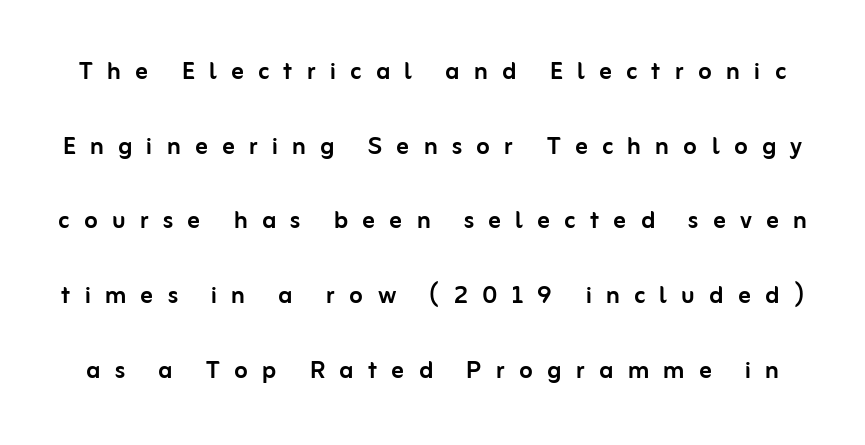
The image shows 31 px sans-serif type, upright; set loose line spacing (2.41x), unusually wide letter spacing (+0.46 em), not underlined; low stroke contrast and a medium x-height.
